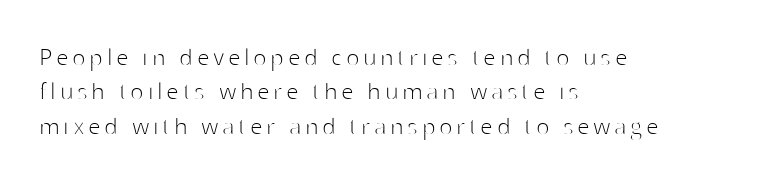
Q: Is the text bold? A: No.
Q: Is the text italic (slanted)? A: No, it is upright.
Q: Is the typeface a serif or a sans-serif typeface? A: Sans-serif.
Q: Is the text underlined? A: No.
Q: How is the paragraph aligned? A: Left-aligned.
Q: Width (condensed, normal, or wide)? A: Normal.
Q: Stroke contrast? A: High.
Q: x-height? A: Medium.
Q: Monospaced? A: No.
